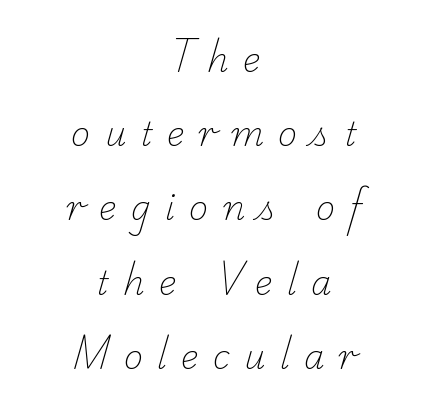
The image shows 33 px light serif type; set centered, loose line spacing (2.25x), unusually wide letter spacing (+0.43 em), not underlined; low stroke contrast and a small x-height.
